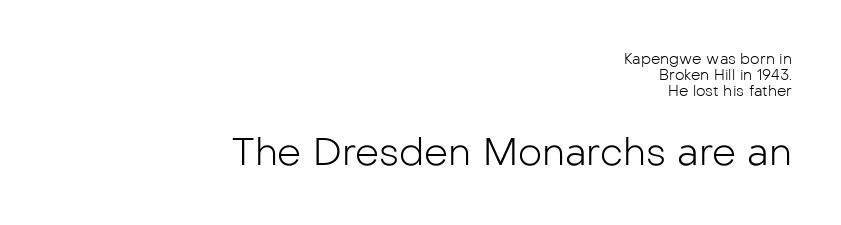
{"serif": "no", "italic": "no", "bold": "no", "weight": "light", "width": "normal", "stroke_contrast": "low", "x_height": "medium", "monospaced": "no", "underline": "no", "align": "right", "line_spacing": "tight", "line_spacing_ratio": 1.07, "letter_spacing": "normal", "letter_spacing_em": 0.0, "larger_block": "second", "size_ratio": 2.53, "glyph_px": 38}
